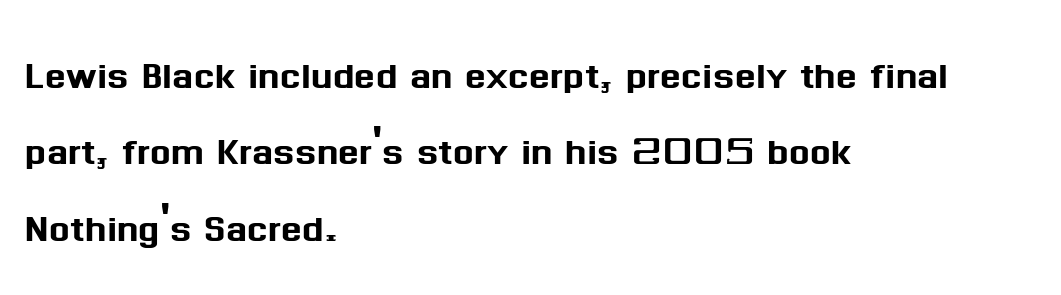
Q: Is the text italic (slanted)? A: No, it is upright.
Q: Is the typeface a serif or a sans-serif typeface? A: Sans-serif.
Q: Is the text underlined? A: No.
Q: How is the paragraph aligned? A: Left-aligned.
Q: Is the spacing between letters normal or unusually wide? A: Normal.
Q: Is the spacing between lines tight, normal or loose? A: Normal.
Q: Width (condensed, normal, or wide)? A: Normal.
Q: Stroke contrast? A: Medium.
Q: x-height? A: Medium.
Q: Monospaced? A: No.
